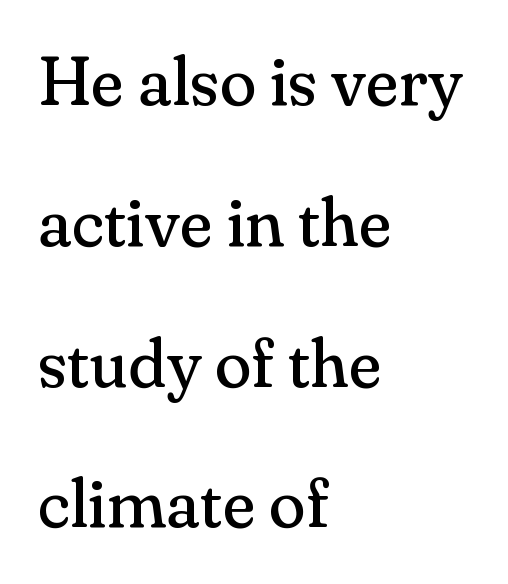
Q: Is the text bold? A: No.
Q: Is the text italic (slanted)? A: No, it is upright.
Q: Is the typeface a serif or a sans-serif typeface? A: Serif.
Q: Is the text underlined? A: No.
Q: How is the paragraph aligned? A: Left-aligned.
Q: Is the spacing between letters normal or unusually wide? A: Normal.
Q: Is the spacing between lines tight, normal or loose? A: Loose.
Q: Width (condensed, normal, or wide)? A: Normal.
Q: Stroke contrast? A: Medium.
Q: x-height? A: Small.
Q: Monospaced? A: No.
